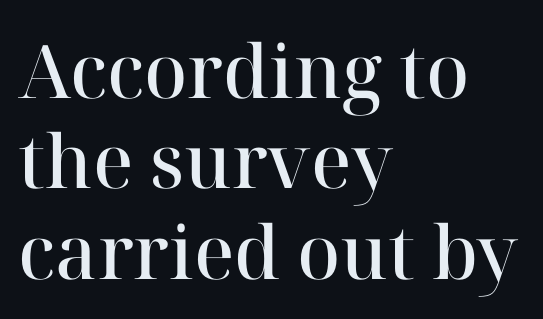
Note the varied advance widths — an 'i' is clearly narrower than an 'm'. Does the type have serifs? Yes, each stem ends in a small foot. Any mark beneath the type? The region is blank. Students, note that the glyphs here touch the page at normal intervals. Ordinary non-slanted type is in use.
